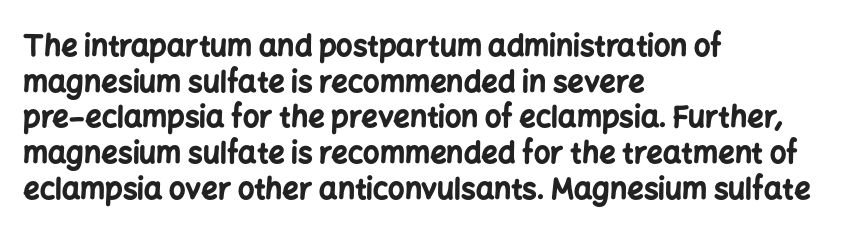
The image shows 29 px bold sans-serif type, upright; set left-aligned, line spacing 1.23x, normal letter spacing, not underlined; low stroke contrast and a medium x-height.
